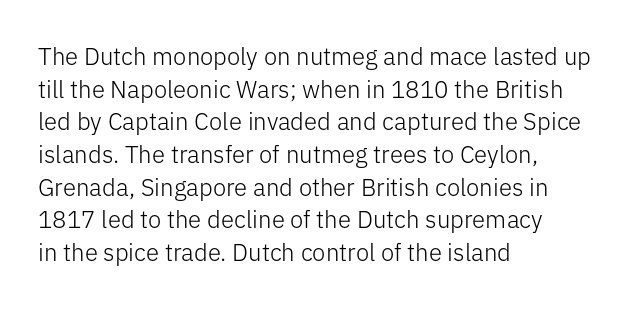
Q: Is the text bold? A: No.
Q: Is the text italic (slanted)? A: No, it is upright.
Q: Is the text underlined? A: No.
Q: How is the paragraph aligned? A: Left-aligned.
Q: Is the spacing between letters normal or unusually wide? A: Normal.
Q: Is the spacing between lines tight, normal or loose? A: Normal.
